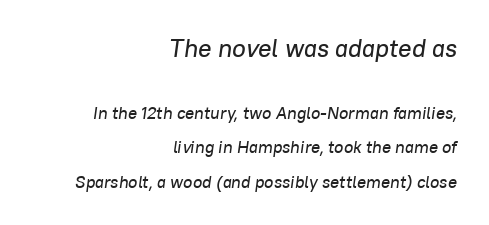
{"italic": "yes", "lean": "right", "slant_degrees": 8, "underline": "no", "align": "right", "line_spacing": "loose", "line_spacing_ratio": 2.01, "letter_spacing": "normal", "letter_spacing_em": 0.0, "larger_block": "first", "size_ratio": 1.47, "glyph_px": 25}
